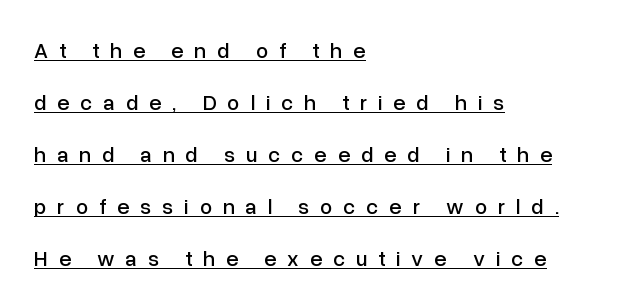
Q: Is the text italic (slanted)? A: No, it is upright.
Q: Is the text underlined? A: Yes.
Q: How is the paragraph aligned? A: Left-aligned.
Q: Is the spacing between letters normal or unusually wide? A: Unusually wide.
Q: Is the spacing between lines tight, normal or loose? A: Loose.
